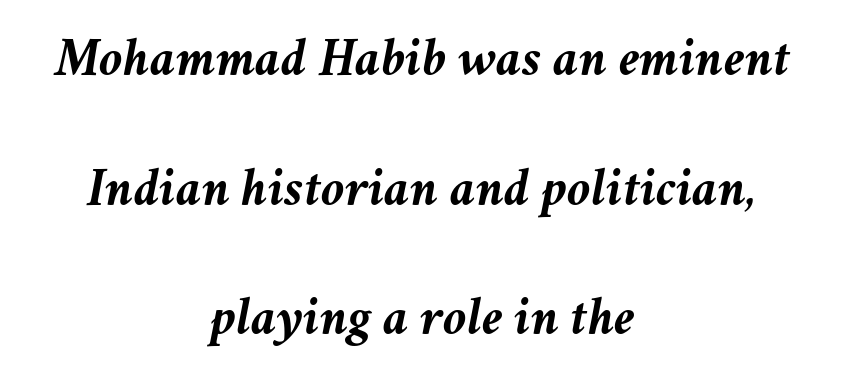
Designer's note — italics engaged. You could fit nearly another row in the gap between these rows. The space beneath each line is pristine and unruled. Nothing unusual about the tracking: characters are spaced as the font intends.
